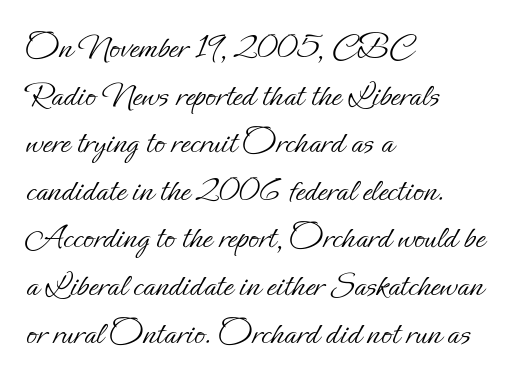
Q: Is the text bold? A: No.
Q: Is the text italic (slanted)? A: Yes.
Q: Is the text underlined? A: No.
Q: How is the paragraph aligned? A: Left-aligned.
Q: Is the spacing between letters normal or unusually wide? A: Normal.
Q: Is the spacing between lines tight, normal or loose? A: Normal.
Q: Width (condensed, normal, or wide)? A: Normal.
Q: Stroke contrast? A: Low.
Q: x-height? A: Small.
Q: Monospaced? A: No.
